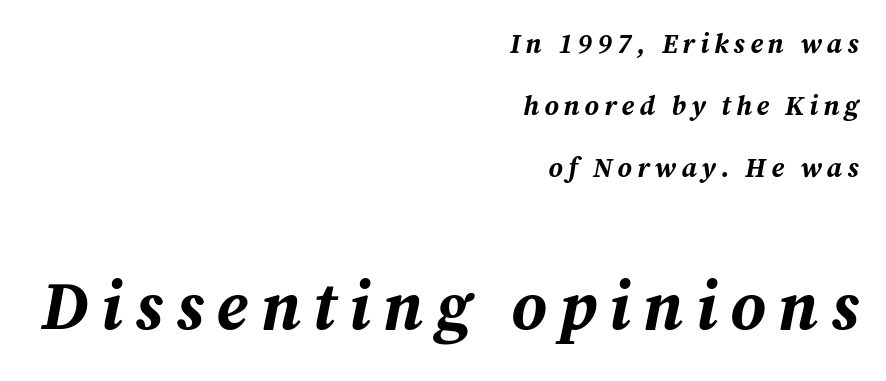
These two chunks differ in scale, with the bottom chunk taking the larger measure. Words float on clear page, feet unadorned. The rag falls on the left side of this text block. As a designer I'd log this as weight 700, bold.
